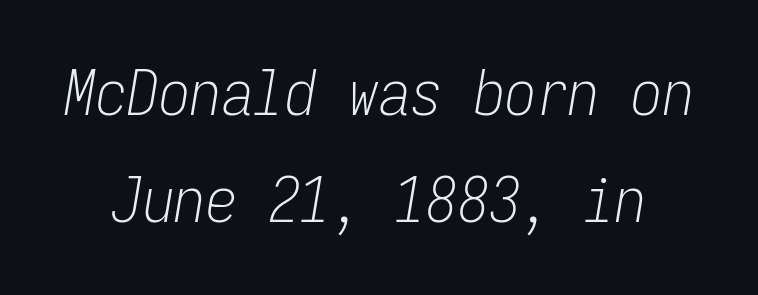
Q: Is the text bold? A: No.
Q: Is the text italic (slanted)? A: Yes, it leans right by about 9 degrees.
Q: Is the text underlined? A: No.
Q: Is the spacing between letters normal or unusually wide? A: Normal.
Q: Is the spacing between lines tight, normal or loose? A: Normal.
Q: Width (condensed, normal, or wide)? A: Condensed.
Q: Stroke contrast? A: Low.
Q: x-height? A: Medium.
Q: Monospaced? A: Yes.
